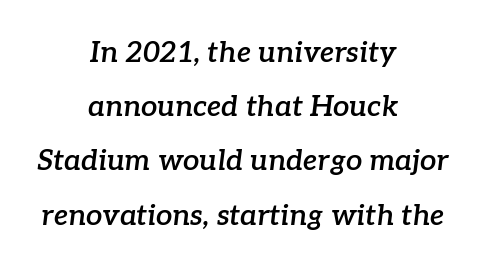
Q: Is the text bold? A: Semi-bold.
Q: Is the text italic (slanted)? A: Yes, it leans right by about 7 degrees.
Q: Is the typeface a serif or a sans-serif typeface? A: Serif.
Q: Is the text underlined? A: No.
Q: How is the paragraph aligned? A: Centered.
Q: Is the spacing between letters normal or unusually wide? A: Normal.
Q: Width (condensed, normal, or wide)? A: Normal.
Q: Stroke contrast? A: Low.
Q: x-height? A: Medium.
Q: Monospaced? A: No.
